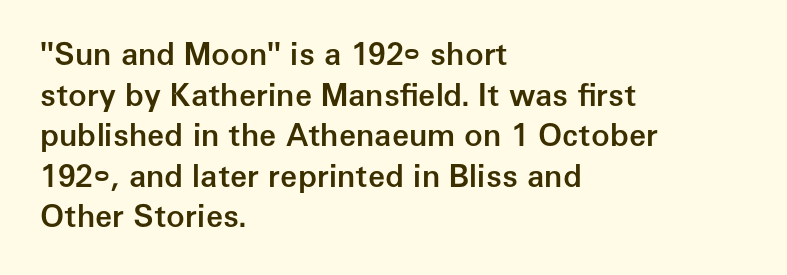
{"serif": "no", "italic": "no", "bold": "semi", "weight": "semibold", "width": "normal", "stroke_contrast": "low", "x_height": "medium", "monospaced": "no", "underline": "no", "align": "left", "line_spacing": "normal", "line_spacing_ratio": 1.31, "letter_spacing": "normal", "letter_spacing_em": 0.0, "glyph_px": 31}
